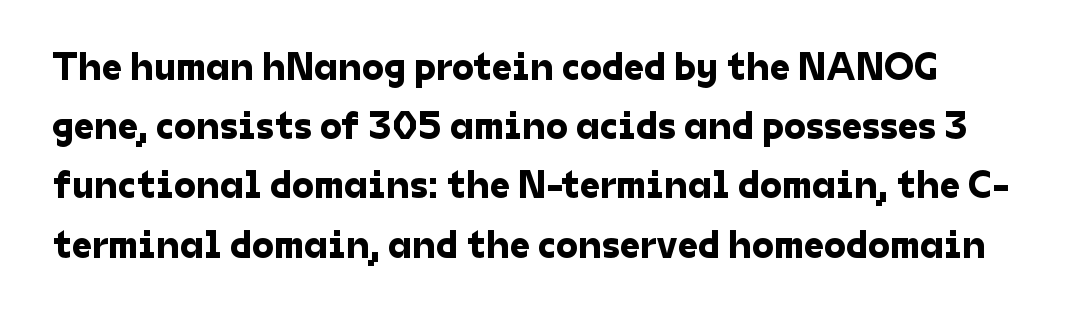
Q: Is the typeface a serif or a sans-serif typeface? A: Sans-serif.
Q: Is the text underlined? A: No.
Q: Is the spacing between letters normal or unusually wide? A: Normal.
Q: Is the spacing between lines tight, normal or loose? A: Normal.
Q: Width (condensed, normal, or wide)? A: Normal.
Q: Stroke contrast? A: Low.
Q: x-height? A: Medium.
Q: Monospaced? A: No.
